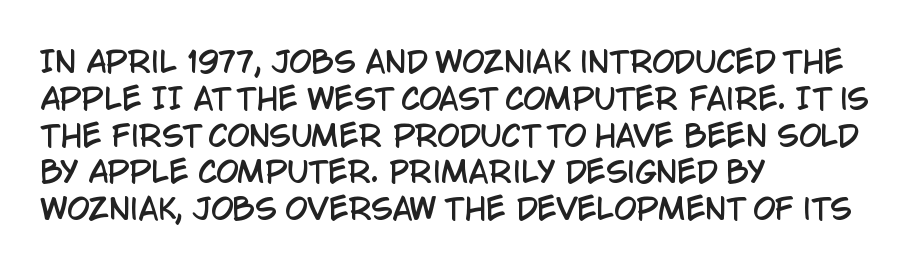
The image shows 29 px condensed sans-serif type, upright; set left-aligned, normal line spacing (1.27x), normal letter spacing, not underlined; low stroke contrast and a large x-height.
